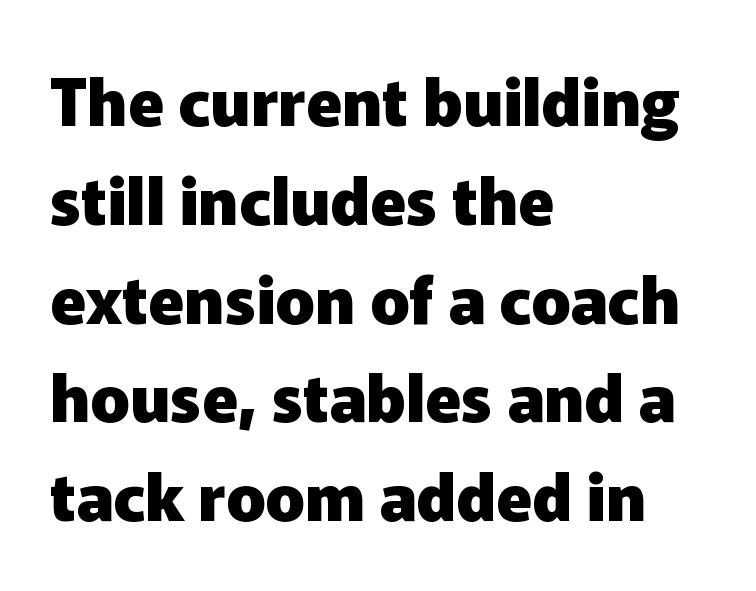
Character widths vary here, with narrow letters taking less room than wide ones. The passage is arranged the way most books set body copy — flush left. The passage shown is not underscored anywhere. The line texture is even and compact thanks to regular tracking.
